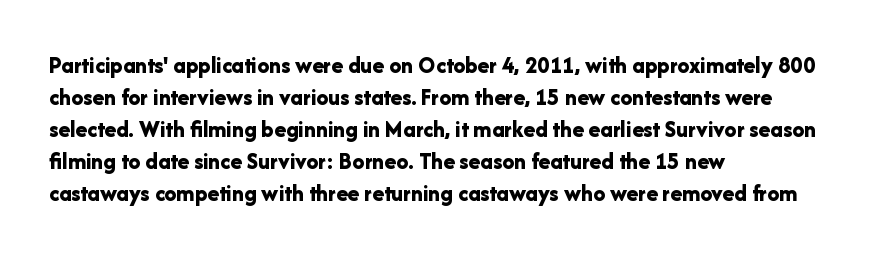
How are the letters spaced? Ordinarily, with no added tracking. Left-aligned paragraph, ragged on the right. The rows are spaced the way most documents space them. The glyphs are unaccompanied by any horizontal stroke below them. Weight check: bold — yes, fully. Ordinary non-slanted type is in use.
